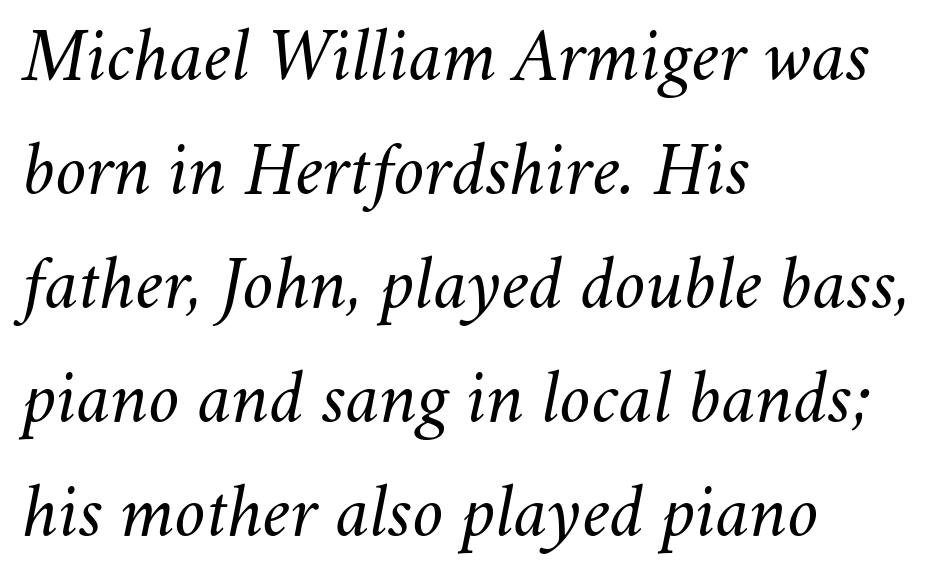
The image shows 78 px light type, italic (leaning right); set left-aligned, normal line spacing (1.46x), normal letter spacing, not underlined; medium stroke contrast and a small x-height.
